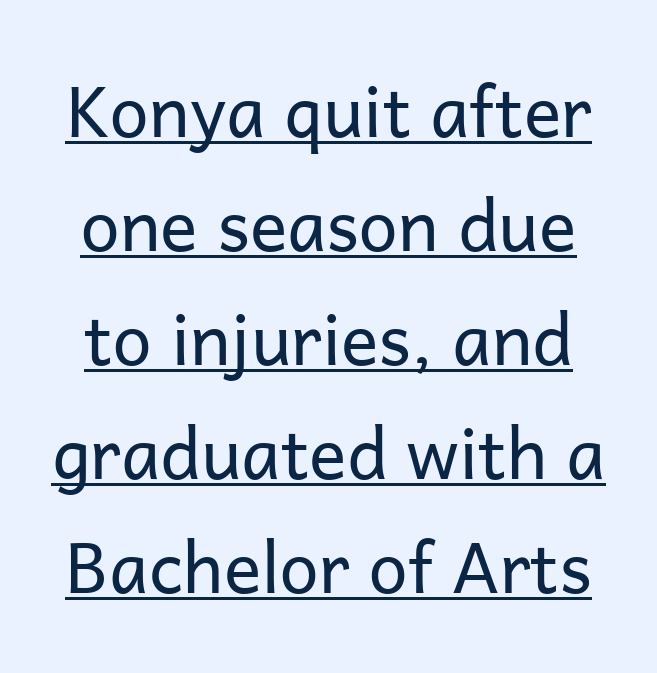
Nope, not italic — everything's standing straight. Compared with a typical body face, this is equally light or lighter still. The vertical gap from one line to the next is medium. Is there an underline? Yes — a line sits under the letters. The passage shown has conventional tracking throughout.
